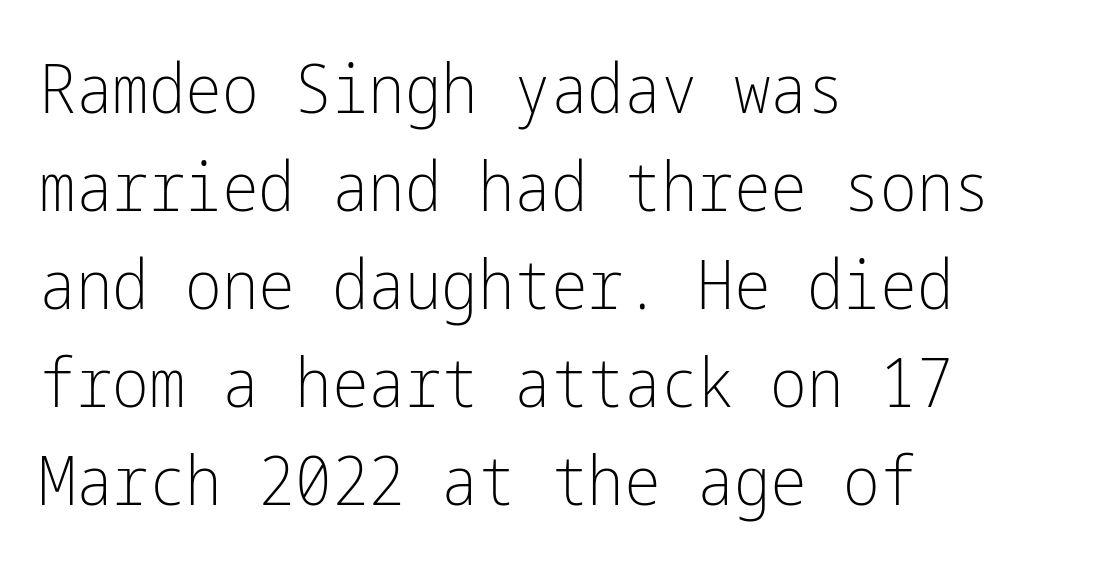
The image shows 69 px light, condensed sans-serif type, upright; set left-aligned, normal line spacing (1.42x), normal letter spacing, not underlined; low stroke contrast and a medium x-height.
